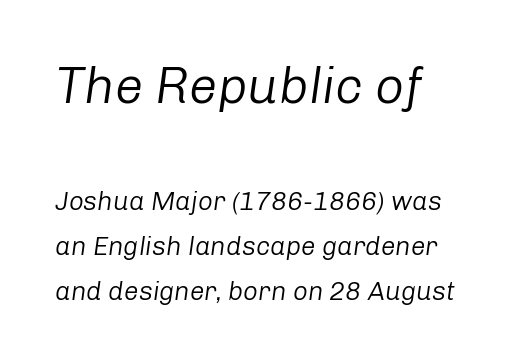
The image shows 51 px regular-weight type, italic (leaning right); set left-aligned, line spacing 1.74x, normal letter spacing, not underlined; the first (top) block is 1.96x larger; low stroke contrast and a medium x-height.
